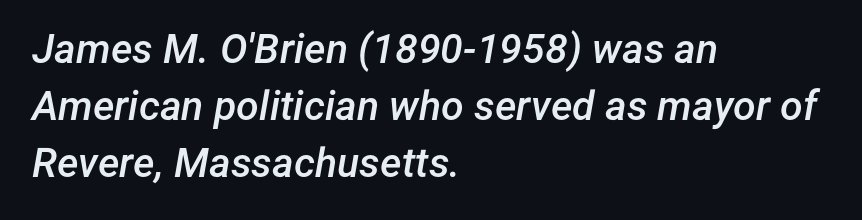
{"italic": "yes", "lean": "right", "slant_degrees": 12, "bold": "semi", "weight": "semibold", "width": "normal", "stroke_contrast": "low", "x_height": "medium", "monospaced": "no", "underline": "no", "align": "left", "line_spacing": "normal", "line_spacing_ratio": 1.39, "letter_spacing": "normal", "letter_spacing_em": 0.0, "glyph_px": 41}
